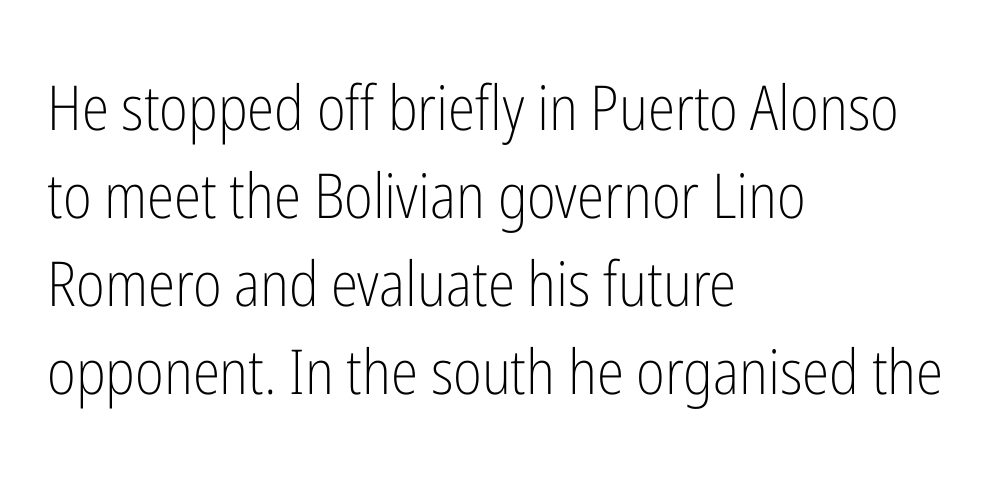
{"serif": "no", "italic": "no", "bold": "no", "weight": "light", "width": "condensed", "stroke_contrast": "low", "x_height": "medium", "monospaced": "no", "underline": "no", "align": "left", "line_spacing": "normal", "line_spacing_ratio": 1.42, "letter_spacing": "normal", "letter_spacing_em": 0.0, "glyph_px": 62}
